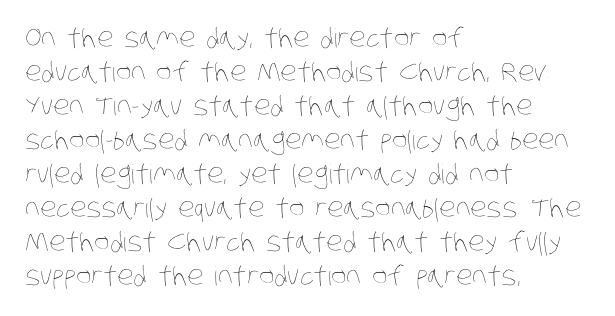
Q: Is the text bold? A: No.
Q: Is the text underlined? A: No.
Q: How is the paragraph aligned? A: Left-aligned.
Q: Is the spacing between letters normal or unusually wide? A: Normal.
Q: Is the spacing between lines tight, normal or loose? A: Normal.
